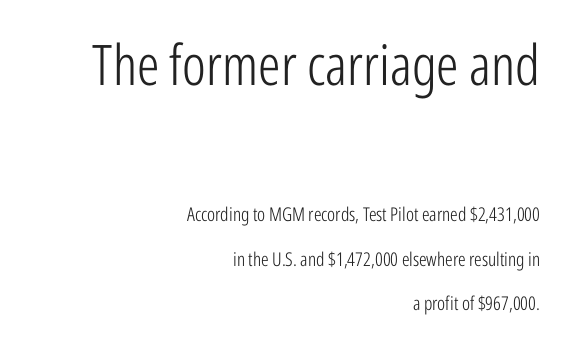
The image shows 56 px light, condensed sans-serif type, upright; set right-aligned, loose line spacing (2.33x), normal letter spacing, not underlined; the first (top) block is 2.95x larger; low stroke contrast and a medium x-height.
